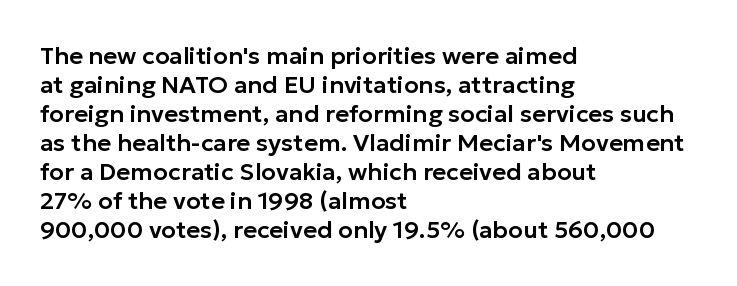
Q: Is the text italic (slanted)? A: No, it is upright.
Q: Is the text underlined? A: No.
Q: How is the paragraph aligned? A: Left-aligned.
Q: Is the spacing between letters normal or unusually wide? A: Normal.
